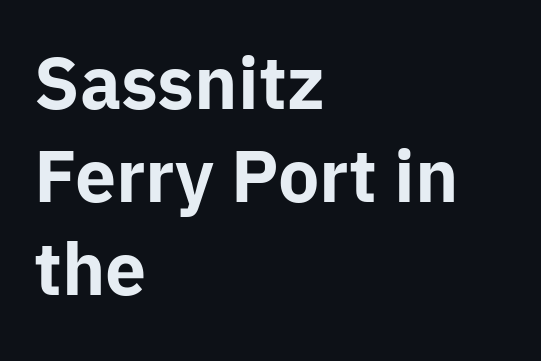
Which margin do the lines hug? The left one — the right edge is uneven. These lines keep a tight, regular rhythm from letter to letter. Think of a printed novel: that variable character pitch is what you see here. Designer's note — italics off, roman on. These lines carry a lot of weight — the face is fully bold.
